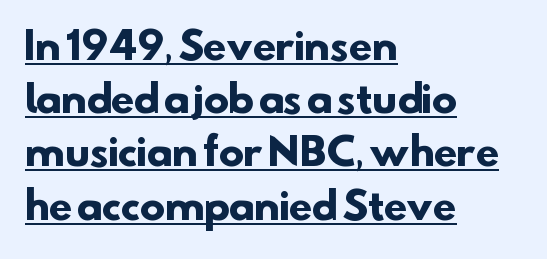
{"serif": "no", "bold": "yes", "weight": "heavy", "width": "normal", "stroke_contrast": "low", "x_height": "small", "monospaced": "no", "underline": "yes", "align": "left", "line_spacing": "normal", "line_spacing_ratio": 1.4, "letter_spacing": "normal", "letter_spacing_em": 0.0, "glyph_px": 38}
